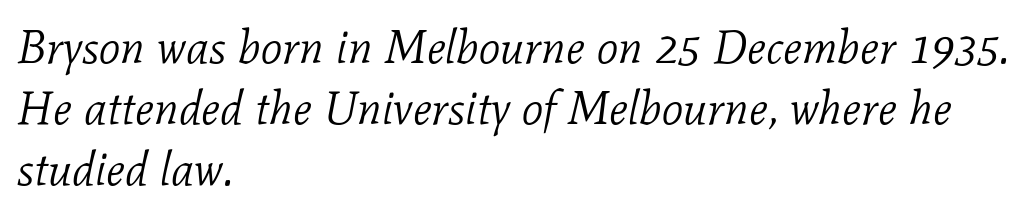
{"serif": "yes", "italic": "yes", "lean": "right", "slant_degrees": 11, "bold": "no", "weight": "light", "width": "normal", "stroke_contrast": "low", "x_height": "medium", "monospaced": "no", "underline": "no", "align": "left", "line_spacing": "normal", "line_spacing_ratio": 1.3, "letter_spacing": "normal", "letter_spacing_em": 0.0, "glyph_px": 47}
